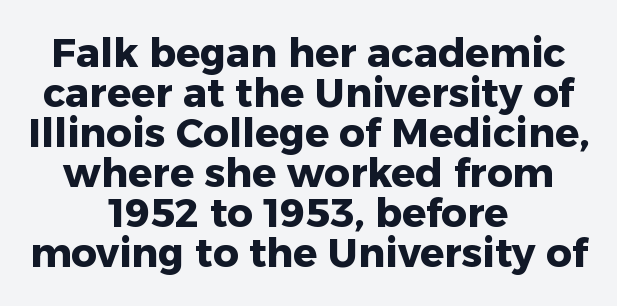
{"serif": "no", "italic": "no", "bold": "yes", "weight": "heavy", "width": "normal", "stroke_contrast": "low", "x_height": "medium", "monospaced": "no", "underline": "no", "align": "center", "line_spacing": "tight", "line_spacing_ratio": 1.0, "letter_spacing": "normal", "letter_spacing_em": 0.0, "glyph_px": 40}
